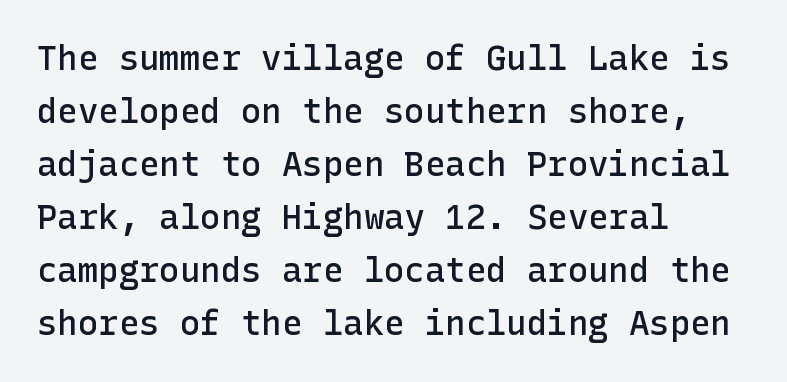
Q: Is the text bold? A: Semi-bold.
Q: Is the text italic (slanted)? A: No, it is upright.
Q: Is the typeface a serif or a sans-serif typeface? A: Sans-serif.
Q: Is the text underlined? A: No.
Q: How is the paragraph aligned? A: Left-aligned.
Q: Is the spacing between letters normal or unusually wide? A: Normal.
Q: Is the spacing between lines tight, normal or loose? A: Normal.
Q: Width (condensed, normal, or wide)? A: Normal.
Q: Stroke contrast? A: Low.
Q: x-height? A: Medium.
